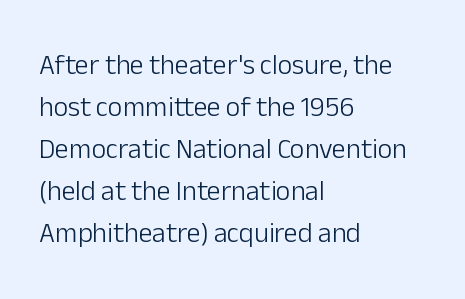
Q: Is the text bold? A: No.
Q: Is the text italic (slanted)? A: No, it is upright.
Q: Is the typeface a serif or a sans-serif typeface? A: Sans-serif.
Q: Is the text underlined? A: No.
Q: How is the paragraph aligned? A: Left-aligned.
Q: Is the spacing between letters normal or unusually wide? A: Normal.
Q: Is the spacing between lines tight, normal or loose? A: Normal.
Q: Width (condensed, normal, or wide)? A: Normal.
Q: Stroke contrast? A: Low.
Q: x-height? A: Medium.
Q: Monospaced? A: No.
